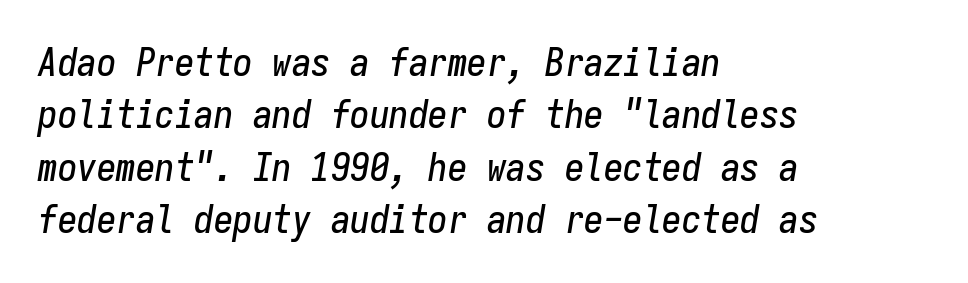
{"italic": "yes", "lean": "right", "slant_degrees": 9, "width": "condensed", "stroke_contrast": "low", "x_height": "medium", "monospaced": "yes", "underline": "no", "align": "left", "line_spacing": "normal", "line_spacing_ratio": 1.34, "letter_spacing": "normal", "letter_spacing_em": 0.0, "glyph_px": 39}
